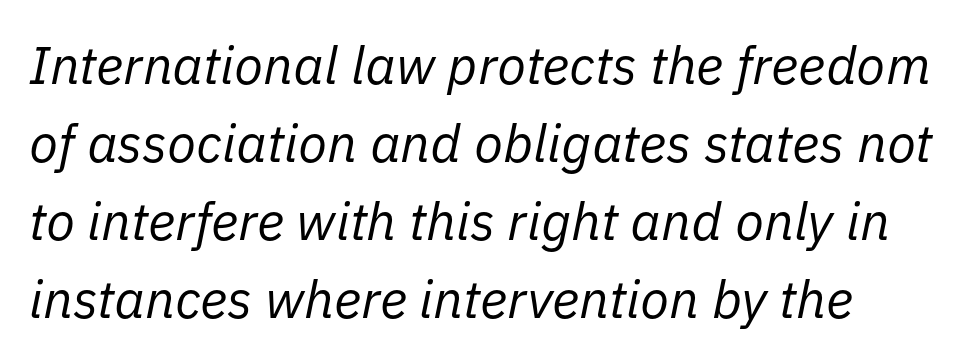
The image shows 53 px regular-weight type, italic (leaning right); set left-aligned, normal line spacing (1.47x), normal letter spacing, not underlined; low stroke contrast and a medium x-height.
